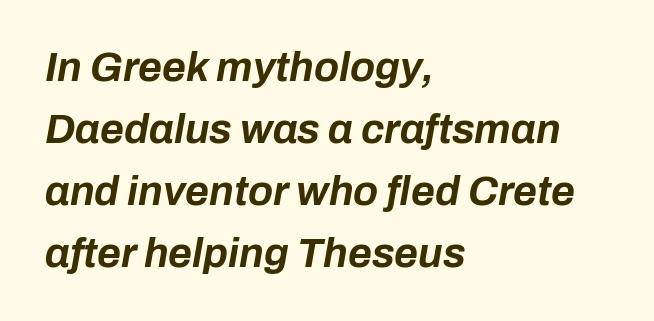
{"italic": "yes", "lean": "right", "slant_degrees": 10, "bold": "yes", "weight": "bold", "width": "normal", "stroke_contrast": "low", "x_height": "medium", "monospaced": "no", "underline": "no", "align": "left", "line_spacing": "normal", "line_spacing_ratio": 1.51, "letter_spacing": "normal", "letter_spacing_em": 0.0, "glyph_px": 41}
